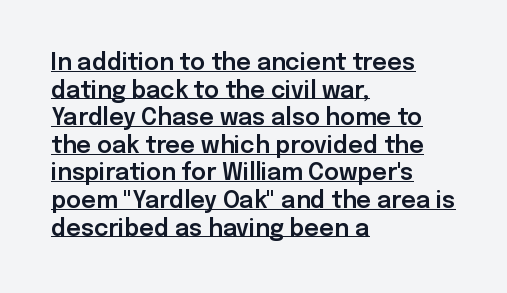
What stands out about the letter spacing? Nothing — it is the standard amount. Unlike italic type, these characters show no tilt at all. Quick note: underline on. The setting favours the left margin, as ordinary paragraphs usually do.
